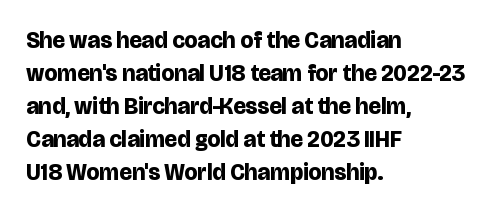
Q: Is the text bold? A: Yes.
Q: Is the text italic (slanted)? A: No, it is upright.
Q: Is the text underlined? A: No.
Q: How is the paragraph aligned? A: Left-aligned.
Q: Is the spacing between letters normal or unusually wide? A: Normal.
Q: Is the spacing between lines tight, normal or loose? A: Normal.
